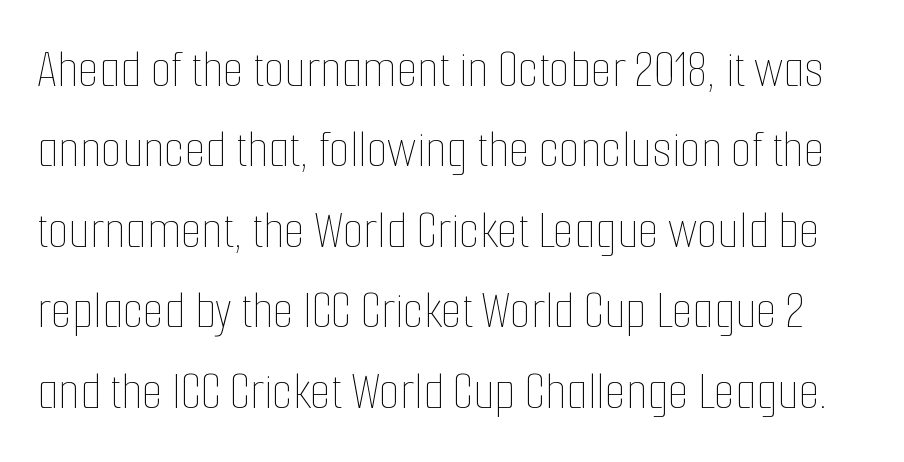
Q: Is the text bold? A: No.
Q: Is the text italic (slanted)? A: No, it is upright.
Q: Is the text underlined? A: No.
Q: Is the spacing between letters normal or unusually wide? A: Normal.
Q: Is the spacing between lines tight, normal or loose? A: Normal.
Q: Width (condensed, normal, or wide)? A: Condensed.
Q: Stroke contrast? A: Low.
Q: x-height? A: Medium.
Q: Monospaced? A: No.
